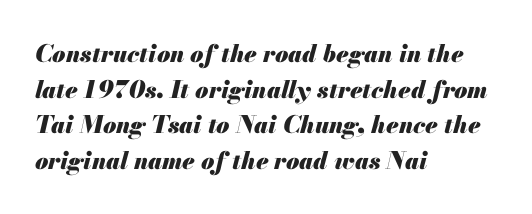
Baseline-to-baseline distance is the conventional proportion of letter height. The characters look thick and weighty, a clear bold. Posture: slanted. The words here are not underlined. Reading down the block, your eye returns to a fixed left position each line.
